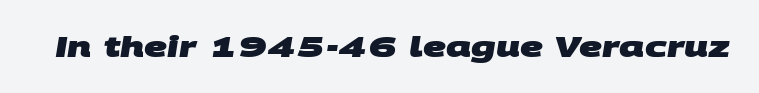
The image shows 28 px heavy, wide sans-serif type; set normal letter spacing, not underlined; medium stroke contrast and a large x-height.
